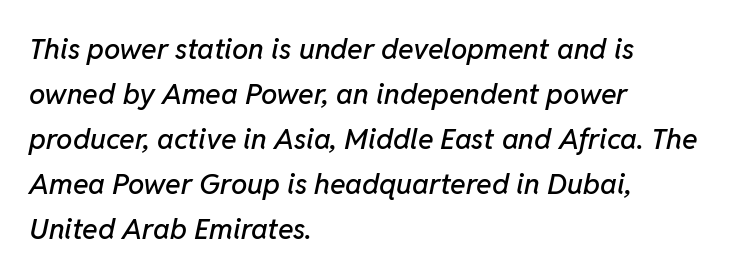
Tracking value appears to be zero — textbook default spacing. Spacing verdict: proportional, widths tailored to each character. Horizontal alignment here is leftward, the default for most running prose. Rule under the text: the space is simply empty. The rendering uses a moderate line-height, typical for paragraphs.
